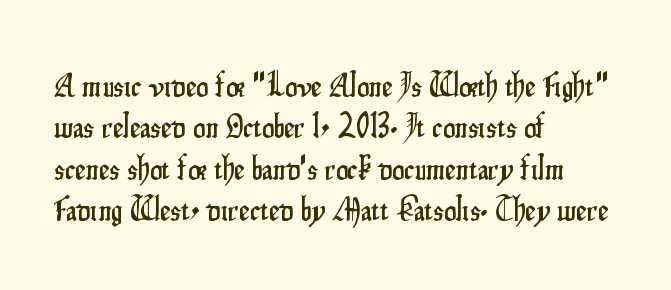
{"serif": "no", "italic": "no", "width": "condensed", "stroke_contrast": "low", "x_height": "small", "monospaced": "no", "underline": "no", "align": "left", "line_spacing_ratio": 1.22, "letter_spacing": "normal", "letter_spacing_em": 0.0, "glyph_px": 34}
